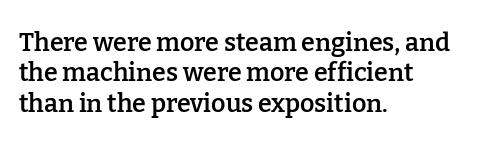
Q: Is the text bold? A: Semi-bold.
Q: Is the text italic (slanted)? A: No, it is upright.
Q: Is the text underlined? A: No.
Q: How is the paragraph aligned? A: Left-aligned.
Q: Is the spacing between letters normal or unusually wide? A: Normal.
